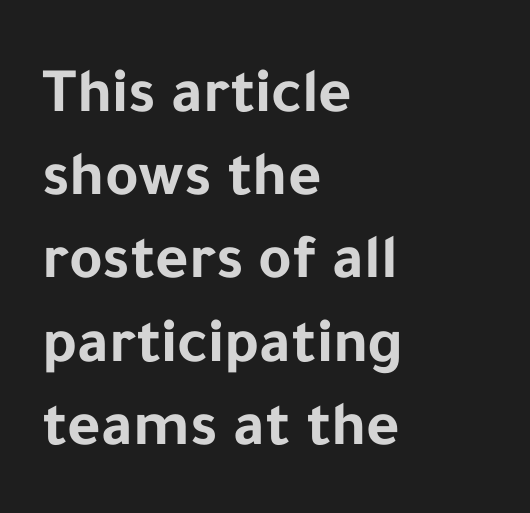
The image shows 64 px bold sans-serif type, upright; set left-aligned, normal line spacing (1.3x), normal letter spacing, not underlined; low stroke contrast and a medium x-height.
